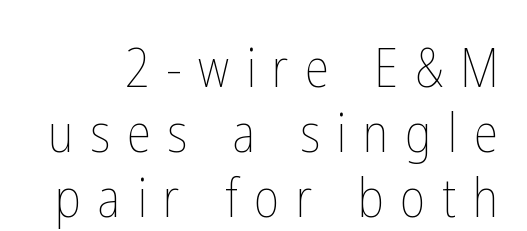
Quick note: not italic, upright. Here the designer chose a conventional face with non-uniform glyph widths. Display-style spreading of the glyphs; the letterfit is very open. These glyphs show unthickened strokes, regular width or finer. Any mark beneath the type? The region is blank.
